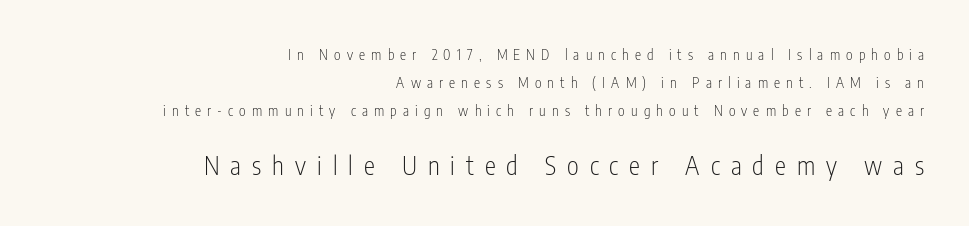
The image shows 25 px text type, upright; set right-aligned, loose line spacing (1.99x), unusually wide letter spacing (+0.44 em), not underlined; the second (bottom) block is 1.79x larger.
